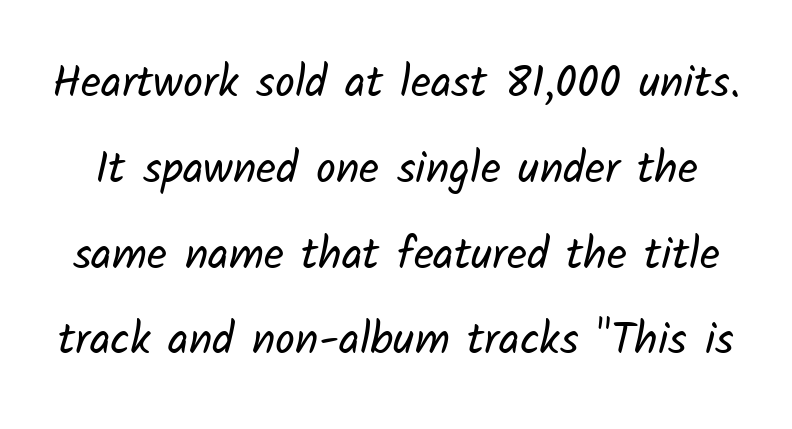
Q: Is the text bold? A: No.
Q: Is the typeface a serif or a sans-serif typeface? A: Sans-serif.
Q: Is the text underlined? A: No.
Q: Is the spacing between letters normal or unusually wide? A: Normal.
Q: Is the spacing between lines tight, normal or loose? A: Loose.
Q: Width (condensed, normal, or wide)? A: Normal.
Q: Stroke contrast? A: Low.
Q: x-height? A: Medium.
Q: Monospaced? A: No.
